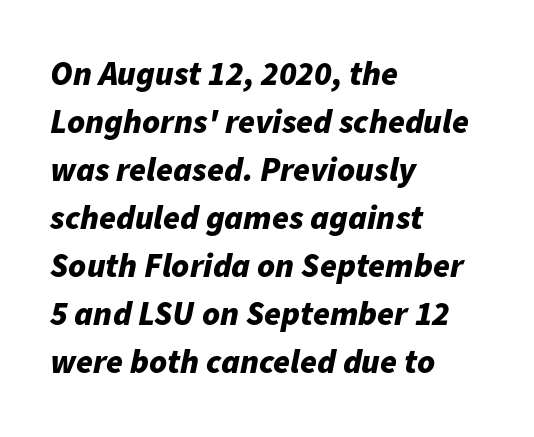
The image shows 34 px bold type, italic (leaning right); set left-aligned, normal line spacing (1.41x), normal letter spacing, not underlined; low stroke contrast and a medium x-height.
